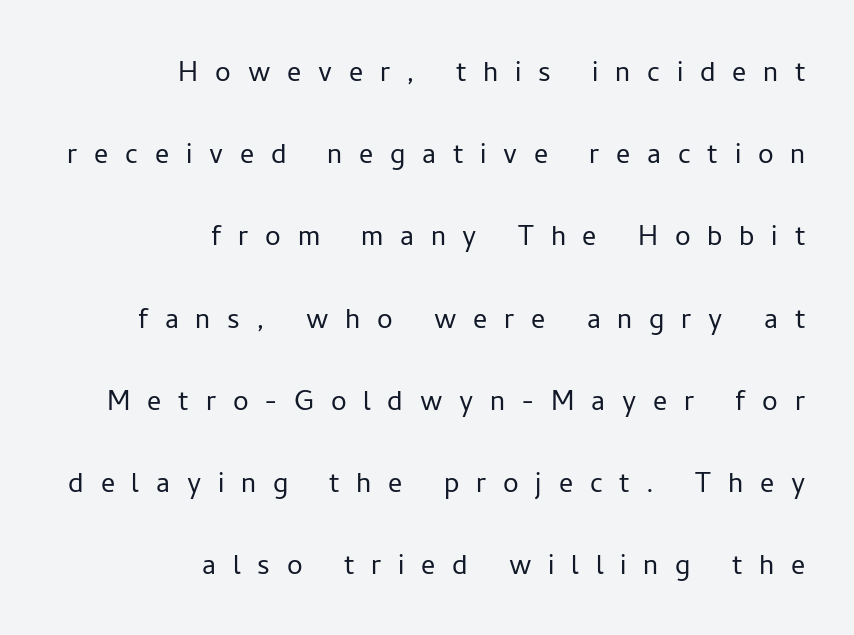
The type family on display is of the sans-serif kind. Ordinary non-slanted type is in use. You could not count columns in this text — the font is proportionally spaced. No word sits above an underline. Heft: none added — not bold. These lines stack with their right ends in a neat column.
